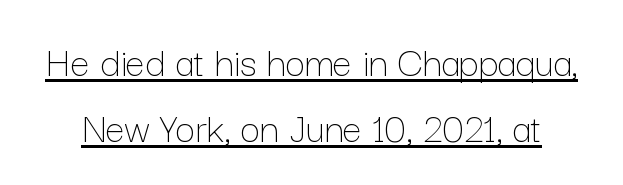
The image shows 43 px thin type, upright; set normal line spacing (1.53x), normal letter spacing, underlined; low stroke contrast and a medium x-height.
